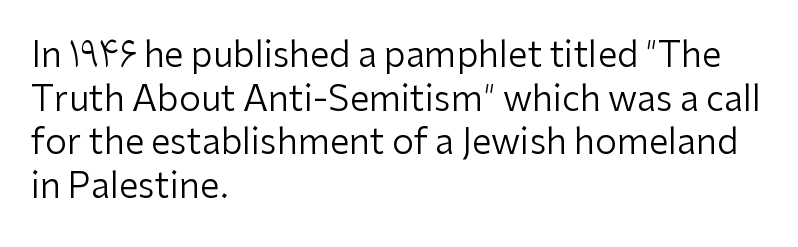
Caption: face not bold, strokes unweighted. This sample has the flowing, uneven cadence of proportional lettering. Serifs: no, the terminals of the letterforms are clean. Nobody drew a line under any word here.
